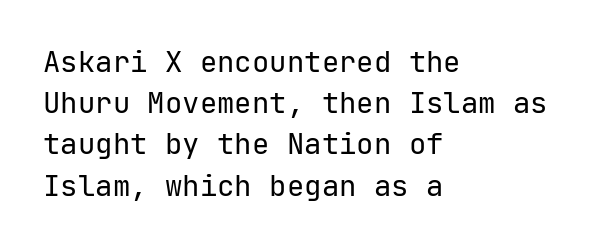
{"serif": "no", "italic": "no", "bold": "no", "weight": "regular", "width": "normal", "stroke_contrast": "low", "x_height": "medium", "monospaced": "yes", "underline": "no", "align": "left", "line_spacing": "normal", "line_spacing_ratio": 1.42, "letter_spacing": "normal", "letter_spacing_em": 0.0, "glyph_px": 29}
